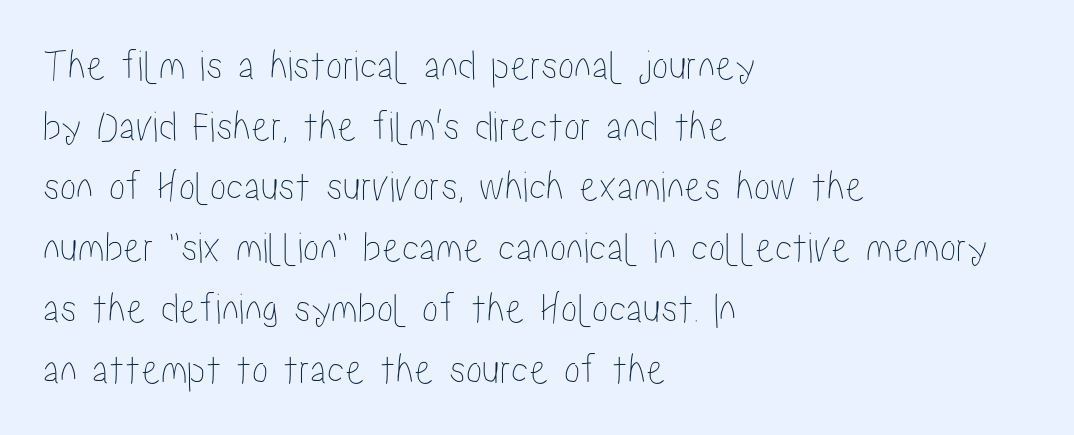
Interline gaps are of average width in this sample. You could call the tracking neutral — neither tight nor loose. This rendering uses left alignment, leaving the right contour irregular. Designer's note — italics off, roman on. The passage shown is typed in a proportional face where columns would drift.
